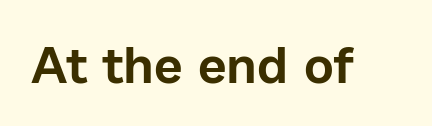
Q: Is the text italic (slanted)? A: No, it is upright.
Q: Is the typeface a serif or a sans-serif typeface? A: Sans-serif.
Q: Is the text underlined? A: No.
Q: Is the spacing between letters normal or unusually wide? A: Normal.
Q: Width (condensed, normal, or wide)? A: Normal.
Q: Stroke contrast? A: Low.
Q: x-height? A: Medium.
Q: Monospaced? A: No.
